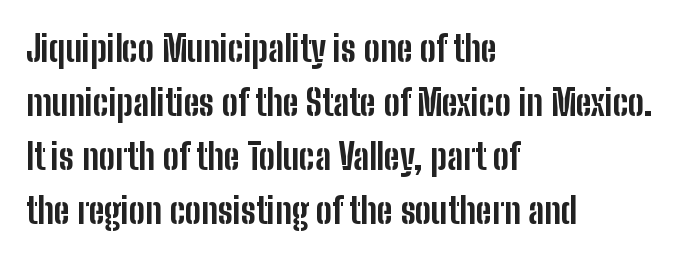
{"serif": "no", "italic": "no", "bold": "yes", "weight": "bold", "width": "condensed", "stroke_contrast": "low", "x_height": "medium", "monospaced": "no", "underline": "no", "align": "left", "line_spacing": "normal", "line_spacing_ratio": 1.5, "letter_spacing": "normal", "letter_spacing_em": 0.0, "glyph_px": 36}
